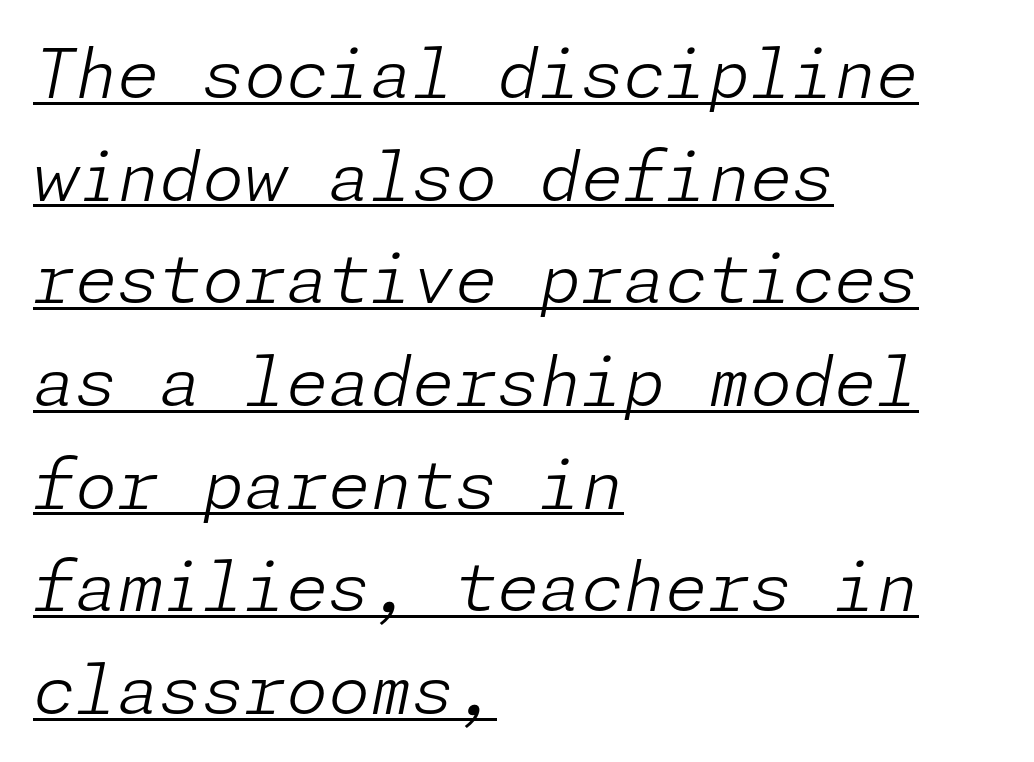
The image shows 68 px light type, italic (leaning right); set left-aligned, normal line spacing (1.51x), normal letter spacing, underlined; low stroke contrast and a medium x-height.
